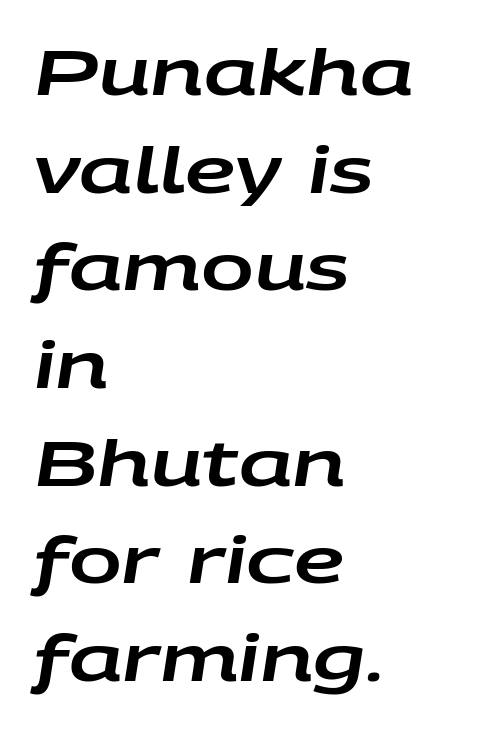
Descenders hang freely into open space. The letters sit at their default tracking, neither squeezed nor spread. Baseline-to-baseline distance is the conventional proportion of letter height. The rendering applies a slant to the glyphs. Short and long lines alike share a common starting point at left.
